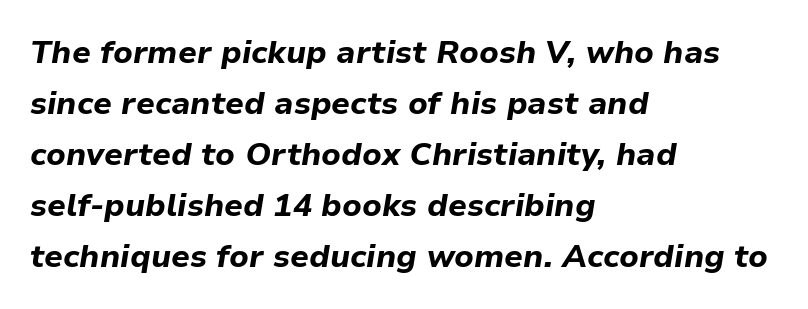
{"italic": "yes", "lean": "right", "slant_degrees": 9, "bold": "yes", "weight": "bold", "width": "normal", "stroke_contrast": "low", "x_height": "medium", "monospaced": "no", "underline": "no", "align": "left", "line_spacing": "normal", "line_spacing_ratio": 1.59, "letter_spacing": "normal", "letter_spacing_em": 0.0, "glyph_px": 32}
